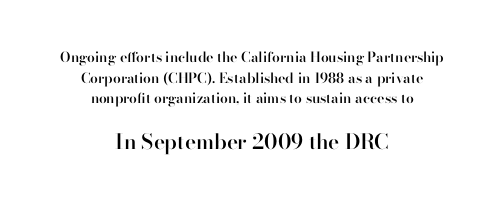
Q: Is the text bold? A: Semi-bold.
Q: Is the text italic (slanted)? A: No, it is upright.
Q: Is the text underlined? A: No.
Q: How is the paragraph aligned? A: Centered.
Q: Is the spacing between letters normal or unusually wide? A: Normal.
Q: Is the spacing between lines tight, normal or loose? A: Normal.
Q: Which block of text is set in a larger size, the first (top) or the second (bottom)? A: The second (bottom) one.
